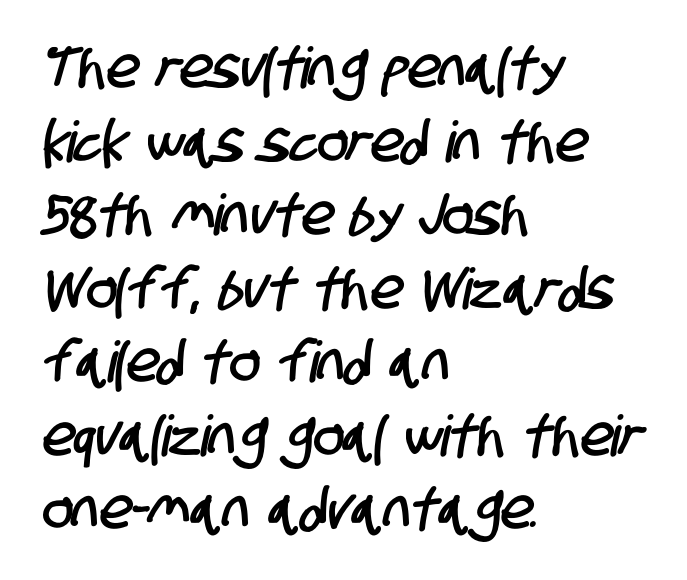
Q: Is the typeface a serif or a sans-serif typeface? A: Sans-serif.
Q: Is the text underlined? A: No.
Q: How is the paragraph aligned? A: Left-aligned.
Q: Is the spacing between letters normal or unusually wide? A: Normal.
Q: Is the spacing between lines tight, normal or loose? A: Normal.
Q: Width (condensed, normal, or wide)? A: Condensed.
Q: Stroke contrast? A: Low.
Q: x-height? A: Large.
Q: Monospaced? A: No.
